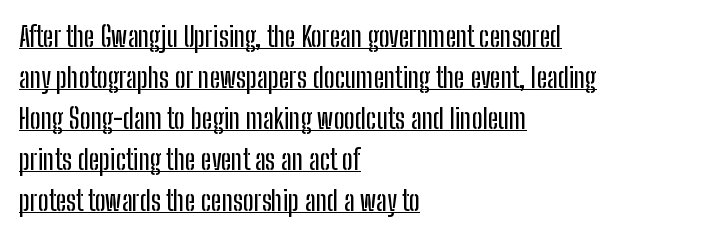
The letters advance in unequal steps, a hallmark of proportional type. You can see a thin bar hugging the bottom of the glyphs. Leading matches the norm, producing a regular column. Tracking value appears to be zero — textbook default spacing.
